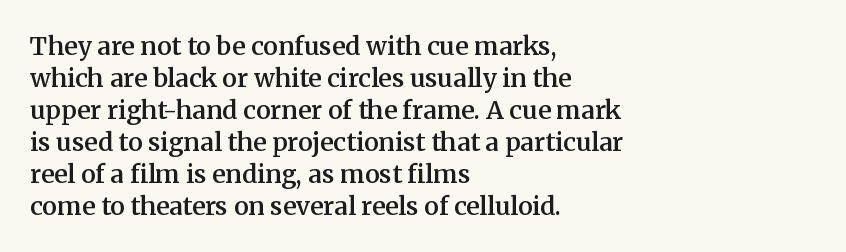
{"italic": "no", "bold": "semi", "underline": "no", "align": "left", "line_spacing": "normal", "line_spacing_ratio": 1.28, "letter_spacing": "normal", "letter_spacing_em": 0.0, "glyph_px": 25}
